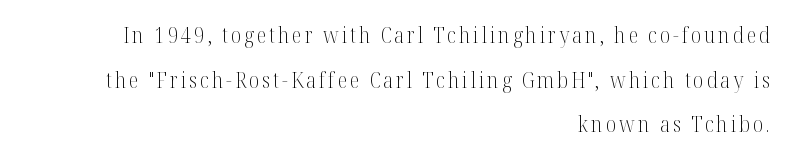
Anything drawn beneath the words? Only blank space. Nothing heavy about these letters — not bold at all. The setting favours the right margin, as signatures and pull-quotes sometimes do. Airy leading. A typesetter would mark this as roman, not italic.
